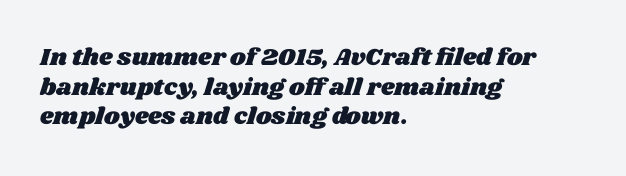
The image shows 24 px text type; set left-aligned, line spacing 1.23x, normal letter spacing, not underlined.
